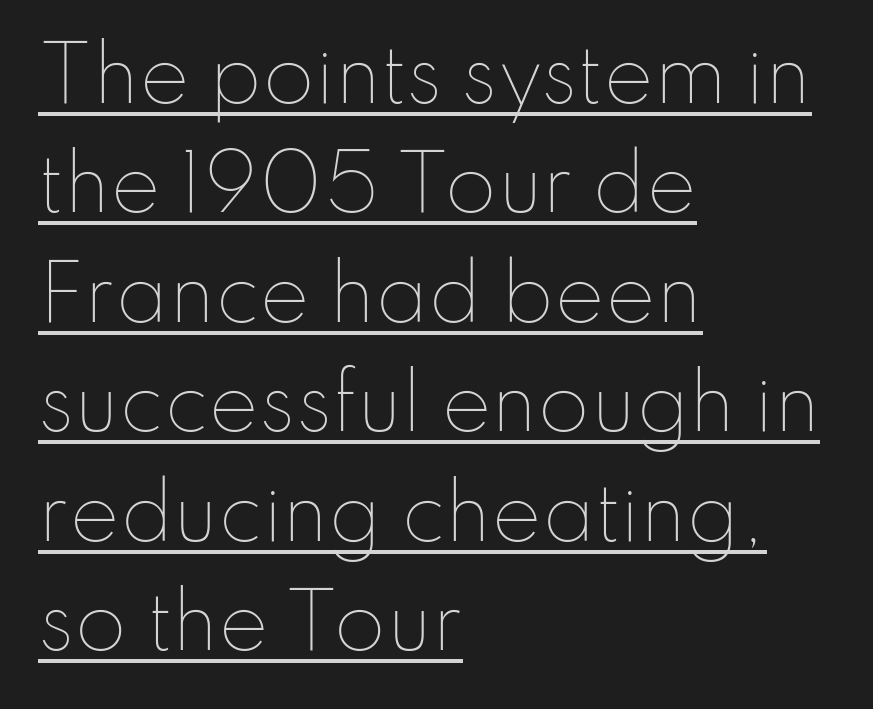
Q: Is the text bold? A: No.
Q: Is the text italic (slanted)? A: No, it is upright.
Q: Is the text underlined? A: Yes.
Q: How is the paragraph aligned? A: Left-aligned.
Q: Is the spacing between letters normal or unusually wide? A: Normal.
Q: Is the spacing between lines tight, normal or loose? A: Normal.
Q: Width (condensed, normal, or wide)? A: Normal.
Q: Stroke contrast? A: Low.
Q: x-height? A: Small.
Q: Monospaced? A: No.
